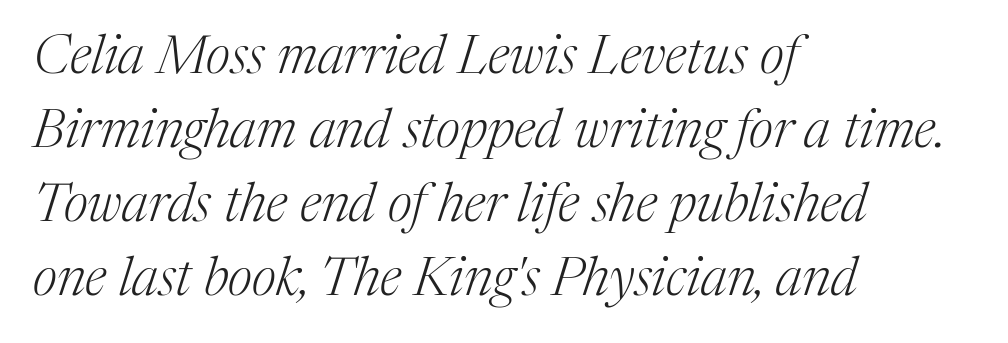
These lines are rendered in a variable-pitch font. Notice how the stems are inclined rather than vertical — that's the hallmark of italics. The rendering uses a moderate line-height, typical for paragraphs. Alignment: flush left.
